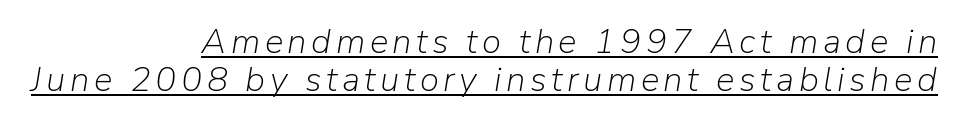
A typesetter would call this proportional, since set widths differ per character. Weight: not bold — regular or lighter. Leading is clearly below the norm, producing a dense column. The paragraph shown leans on its right margin. The glyphs look as if they've been sheared to an angle. A typographer would call this underscored text.
